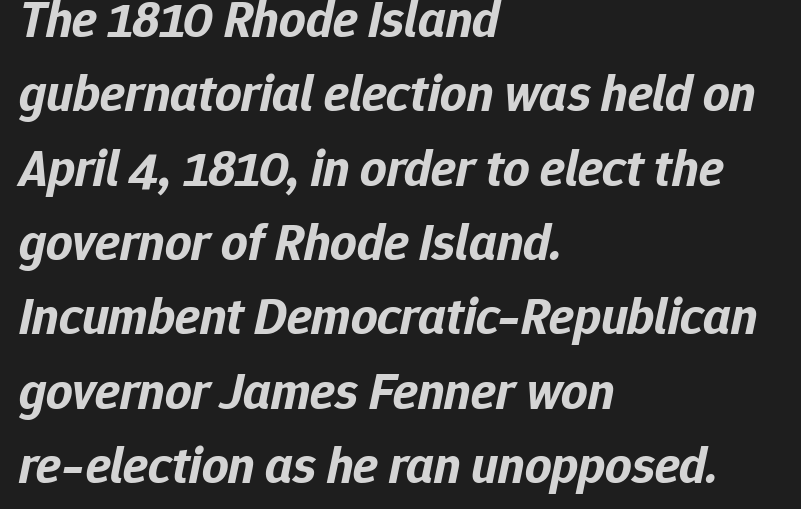
{"italic": "yes", "lean": "right", "slant_degrees": 12, "bold": "yes", "weight": "bold", "width": "normal", "stroke_contrast": "low", "x_height": "medium", "monospaced": "no", "underline": "no", "align": "left", "line_spacing": "normal", "line_spacing_ratio": 1.43, "letter_spacing": "normal", "letter_spacing_em": 0.0, "glyph_px": 52}
